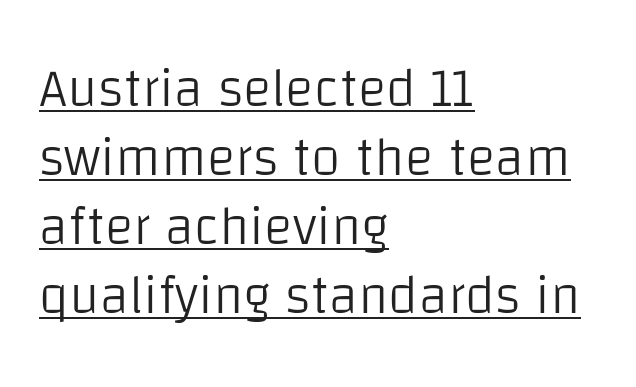
Horizontal alignment here is leftward, the default for most running prose. Vertically, the passage feels balanced, rows spaced as you'd expect. The font sits on the lighter half of the weight spectrum, regular included. Beneath each row of characters lies a ruled line.
